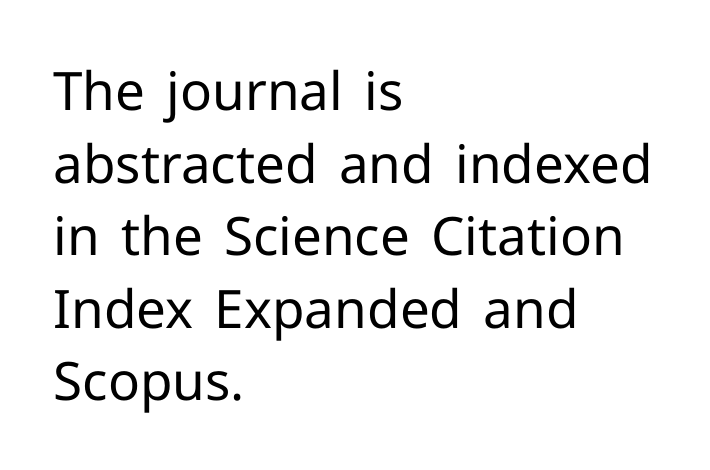
Q: Is the text bold? A: No.
Q: Is the text italic (slanted)? A: No, it is upright.
Q: Is the typeface a serif or a sans-serif typeface? A: Sans-serif.
Q: Is the text underlined? A: No.
Q: How is the paragraph aligned? A: Left-aligned.
Q: Is the spacing between letters normal or unusually wide? A: Normal.
Q: Is the spacing between lines tight, normal or loose? A: Normal.
Q: Width (condensed, normal, or wide)? A: Normal.
Q: Stroke contrast? A: Low.
Q: x-height? A: Medium.
Q: Monospaced? A: No.
